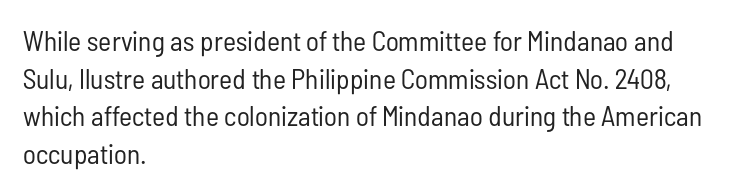
Weight class: somewhere from thin through regular. Nobody touched the tracking dial on this one. The glyphs are unaccompanied by any horizontal stroke below them. This block has exactly the height ordinary leading produces.
